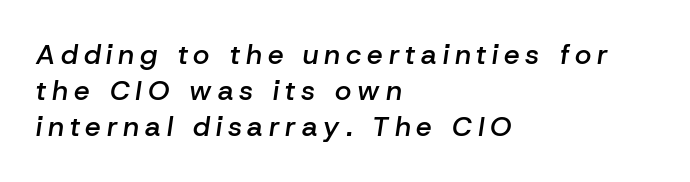
{"italic": "yes", "lean": "right", "slant_degrees": 8, "bold": "semi", "weight": "semibold", "width": "normal", "stroke_contrast": "low", "x_height": "medium", "monospaced": "no", "underline": "no", "align": "left", "line_spacing": "normal", "line_spacing_ratio": 1.29, "letter_spacing": "wide", "letter_spacing_em": 0.21, "glyph_px": 28}
